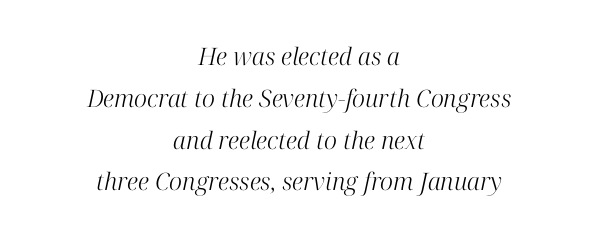
Q: Is the text bold? A: No.
Q: Is the text italic (slanted)? A: Yes, it leans right by about 12 degrees.
Q: Is the text underlined? A: No.
Q: How is the paragraph aligned? A: Centered.
Q: Is the spacing between letters normal or unusually wide? A: Normal.
